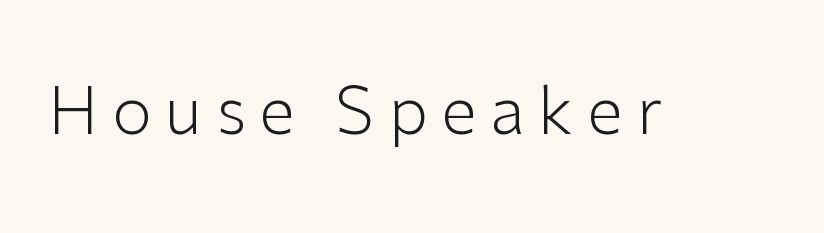
{"serif": "no", "italic": "no", "bold": "no", "weight": "light", "width": "normal", "stroke_contrast": "low", "x_height": "medium", "monospaced": "no", "underline": "no", "letter_spacing": "wide", "letter_spacing_em": 0.21, "glyph_px": 65}
